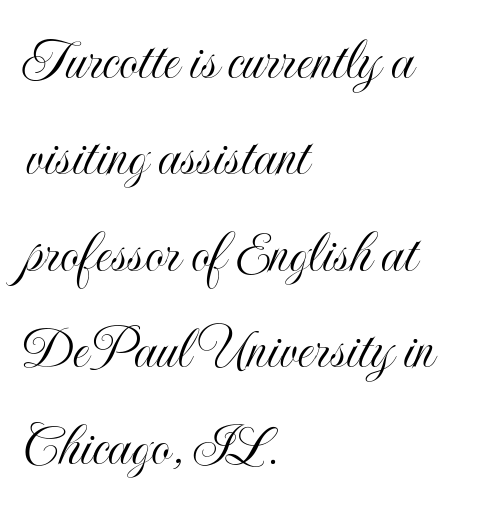
The image shows 61 px condensed type; set left-aligned, normal line spacing (1.58x), normal letter spacing, not underlined; a small x-height.
